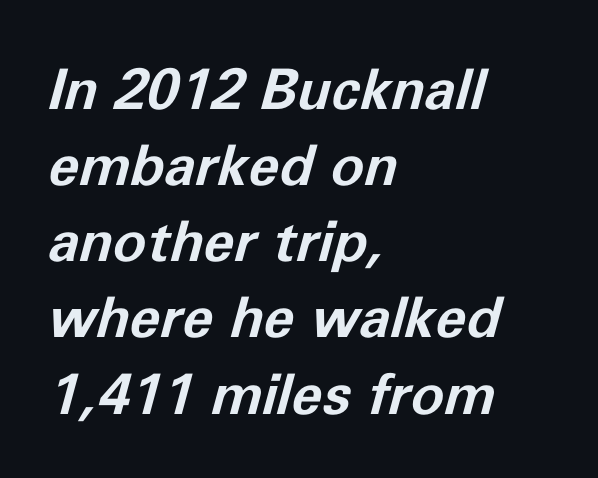
Q: Is the text bold? A: Yes.
Q: Is the text italic (slanted)? A: Yes, it leans right by about 11 degrees.
Q: Is the text underlined? A: No.
Q: How is the paragraph aligned? A: Left-aligned.
Q: Is the spacing between letters normal or unusually wide? A: Normal.
Q: Is the spacing between lines tight, normal or loose? A: Normal.
Q: Width (condensed, normal, or wide)? A: Normal.
Q: Stroke contrast? A: Low.
Q: x-height? A: Medium.
Q: Monospaced? A: No.
